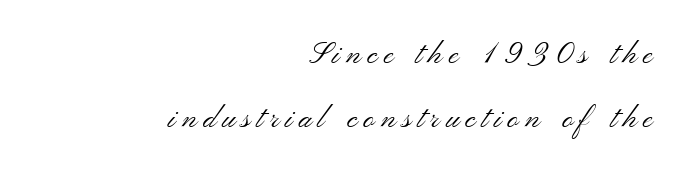
{"serif": "no", "bold": "no", "weight": "light", "width": "wide", "stroke_contrast": "medium", "x_height": "small", "monospaced": "no", "underline": "no", "align": "right", "line_spacing": "loose", "line_spacing_ratio": 2.15, "letter_spacing": "wide", "letter_spacing_em": 0.21, "glyph_px": 30}
